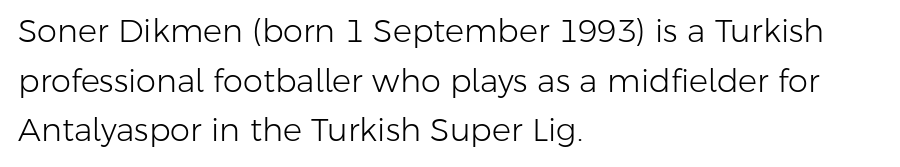
{"serif": "no", "italic": "no", "bold": "no", "weight": "light", "width": "normal", "stroke_contrast": "low", "x_height": "medium", "monospaced": "no", "underline": "no", "align": "left", "line_spacing": "normal", "line_spacing_ratio": 1.55, "letter_spacing": "normal", "letter_spacing_em": 0.0, "glyph_px": 32}
